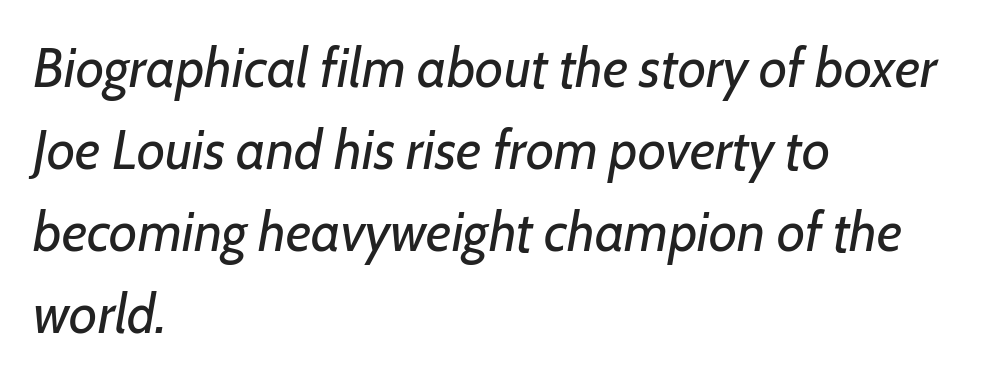
Q: Is the text bold? A: No.
Q: Is the text italic (slanted)? A: Yes, it leans right by about 7 degrees.
Q: Is the text underlined? A: No.
Q: How is the paragraph aligned? A: Left-aligned.
Q: Is the spacing between letters normal or unusually wide? A: Normal.
Q: Is the spacing between lines tight, normal or loose? A: Normal.
Q: Width (condensed, normal, or wide)? A: Normal.
Q: Stroke contrast? A: Low.
Q: x-height? A: Medium.
Q: Monospaced? A: No.
